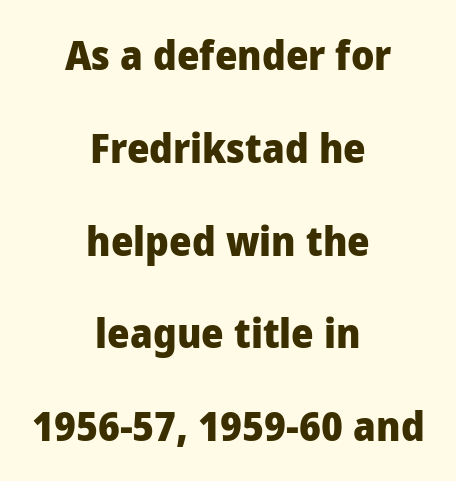
The image shows 40 px heavy sans-serif type, upright; set centered, loose line spacing (2.32x), normal letter spacing, not underlined; low stroke contrast and a medium x-height.
